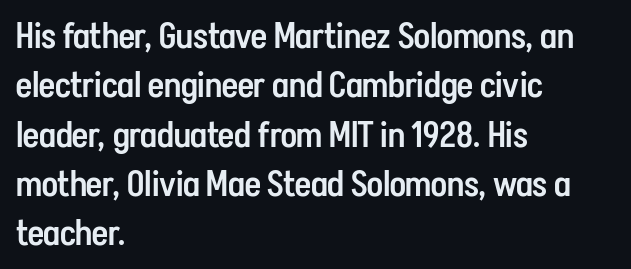
Q: Is the text bold? A: Semi-bold.
Q: Is the text italic (slanted)? A: No, it is upright.
Q: Is the typeface a serif or a sans-serif typeface? A: Sans-serif.
Q: Is the text underlined? A: No.
Q: How is the paragraph aligned? A: Left-aligned.
Q: Is the spacing between letters normal or unusually wide? A: Normal.
Q: Is the spacing between lines tight, normal or loose? A: Normal.
Q: Width (condensed, normal, or wide)? A: Condensed.
Q: Stroke contrast? A: Low.
Q: x-height? A: Medium.
Q: Monospaced? A: No.
